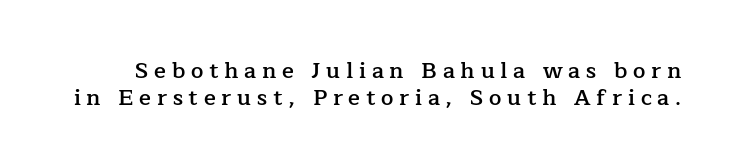
Q: Is the text bold? A: Semi-bold.
Q: Is the text italic (slanted)? A: No, it is upright.
Q: Is the text underlined? A: No.
Q: Is the spacing between letters normal or unusually wide? A: Unusually wide.
